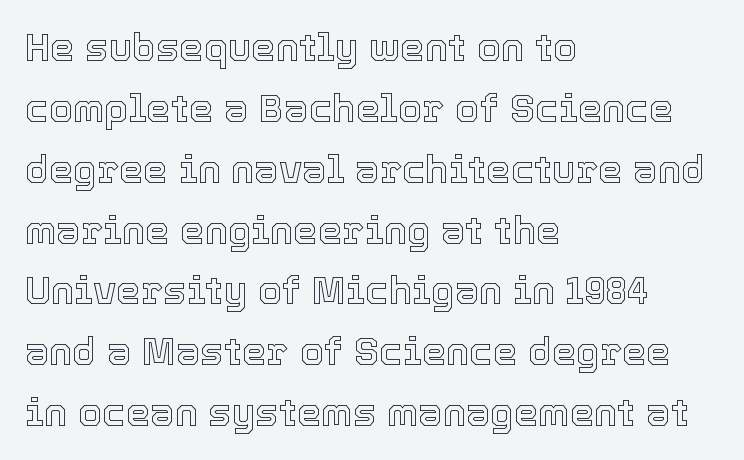
Q: Is the text italic (slanted)? A: No, it is upright.
Q: Is the text underlined? A: No.
Q: How is the paragraph aligned? A: Left-aligned.
Q: Is the spacing between letters normal or unusually wide? A: Normal.
Q: Is the spacing between lines tight, normal or loose? A: Normal.
Q: Width (condensed, normal, or wide)? A: Normal.
Q: x-height? A: Medium.
Q: Monospaced? A: No.
